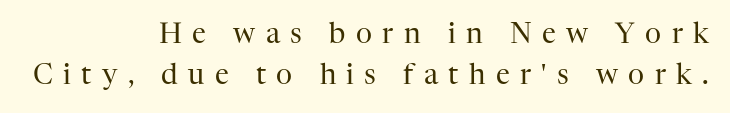
Q: Is the text bold? A: No.
Q: Is the text italic (slanted)? A: No, it is upright.
Q: Is the typeface a serif or a sans-serif typeface? A: Serif.
Q: Is the text underlined? A: No.
Q: How is the paragraph aligned? A: Right-aligned.
Q: Is the spacing between letters normal or unusually wide? A: Unusually wide.
Q: Is the spacing between lines tight, normal or loose? A: Normal.
Q: Width (condensed, normal, or wide)? A: Normal.
Q: Stroke contrast? A: High.
Q: x-height? A: Medium.
Q: Monospaced? A: No.
